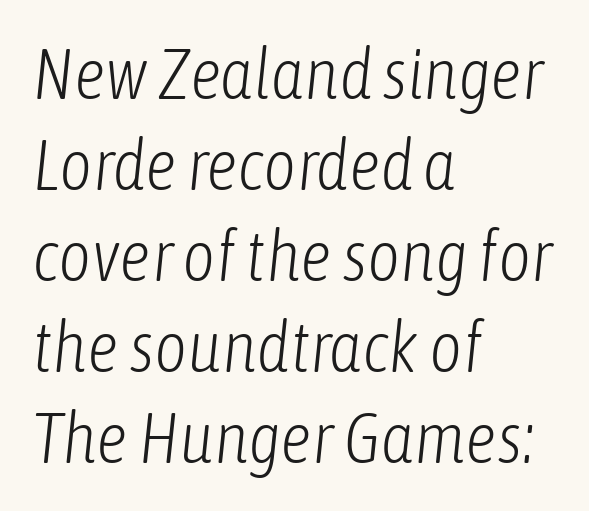
{"italic": "yes", "lean": "right", "slant_degrees": 6, "bold": "no", "weight": "light", "width": "condensed", "stroke_contrast": "low", "x_height": "medium", "monospaced": "no", "underline": "no", "align": "left", "line_spacing": "normal", "line_spacing_ratio": 1.28, "letter_spacing": "normal", "letter_spacing_em": 0.0, "glyph_px": 71}
